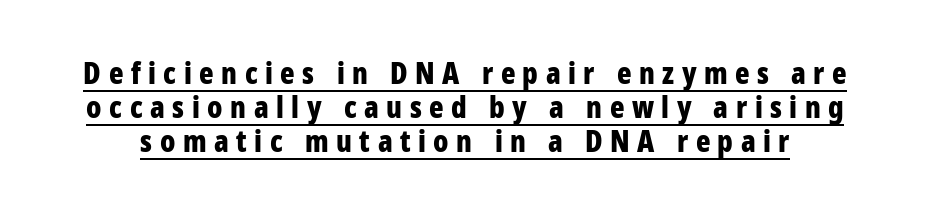
Q: Is the text bold? A: Yes.
Q: Is the text italic (slanted)? A: No, it is upright.
Q: Is the typeface a serif or a sans-serif typeface? A: Sans-serif.
Q: Is the text underlined? A: Yes.
Q: Is the spacing between letters normal or unusually wide? A: Unusually wide.
Q: Is the spacing between lines tight, normal or loose? A: Tight.
Q: Width (condensed, normal, or wide)? A: Condensed.
Q: Stroke contrast? A: Low.
Q: x-height? A: Large.
Q: Monospaced? A: No.
